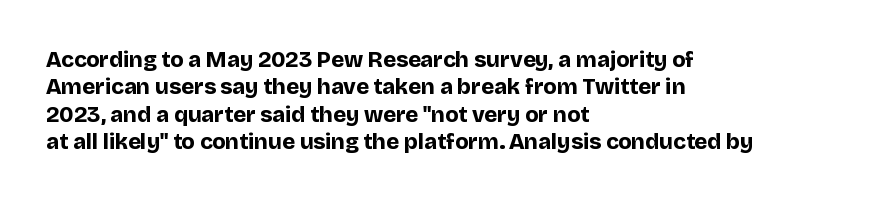
Q: Is the text bold? A: Yes.
Q: Is the text italic (slanted)? A: No, it is upright.
Q: Is the text underlined? A: No.
Q: How is the paragraph aligned? A: Left-aligned.
Q: Is the spacing between letters normal or unusually wide? A: Normal.
